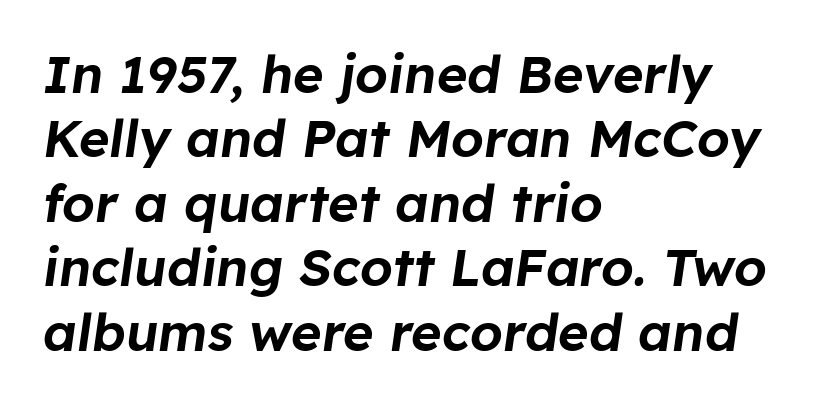
{"italic": "yes", "lean": "right", "slant_degrees": 8, "width": "normal", "stroke_contrast": "low", "x_height": "medium", "monospaced": "no", "underline": "no", "align": "left", "line_spacing_ratio": 1.24, "letter_spacing": "normal", "letter_spacing_em": 0.0, "glyph_px": 52}
